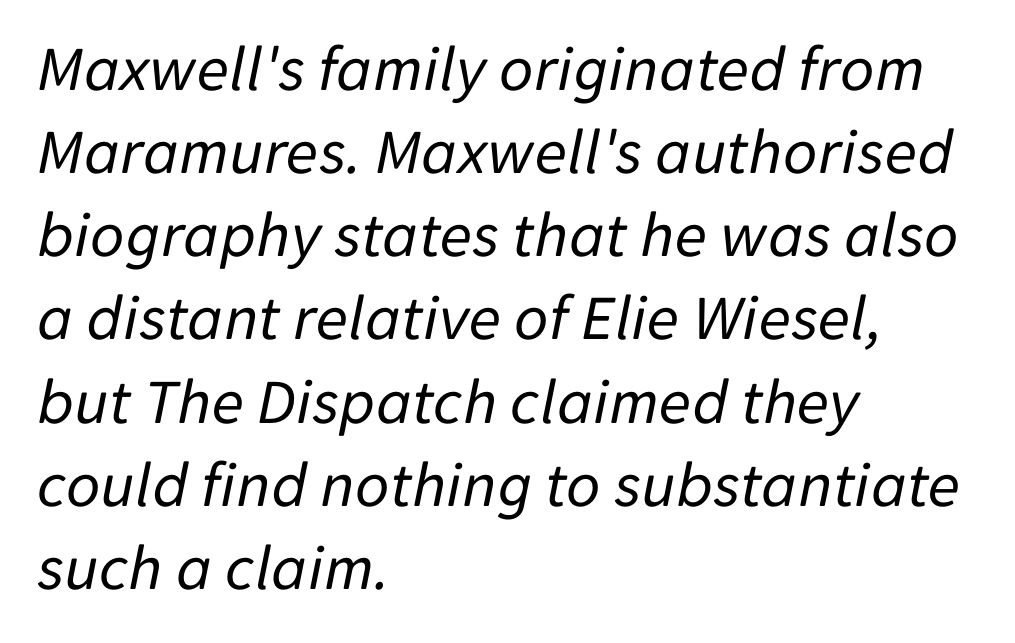
Q: Is the text bold? A: No.
Q: Is the text italic (slanted)? A: Yes, it leans right by about 11 degrees.
Q: Is the text underlined? A: No.
Q: How is the paragraph aligned? A: Left-aligned.
Q: Is the spacing between letters normal or unusually wide? A: Normal.
Q: Is the spacing between lines tight, normal or loose? A: Normal.
Q: Width (condensed, normal, or wide)? A: Normal.
Q: Stroke contrast? A: Low.
Q: x-height? A: Medium.
Q: Monospaced? A: No.
